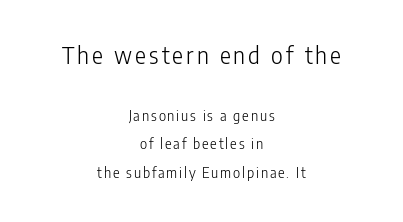
Q: Is the text bold? A: No.
Q: Is the text italic (slanted)? A: No, it is upright.
Q: Is the text underlined? A: No.
Q: How is the paragraph aligned? A: Centered.
Q: Is the spacing between lines tight, normal or loose? A: Loose.
Q: Which block of text is set in a larger size, the first (top) or the second (bottom)? A: The first (top) one.
